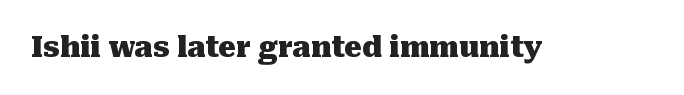
The string is rendered with underlining switched off. The passage shown has conventional tracking throughout. Character widths vary here, with narrow letters taking less room than wide ones. Ascenders rise straight up at ninety degrees.
